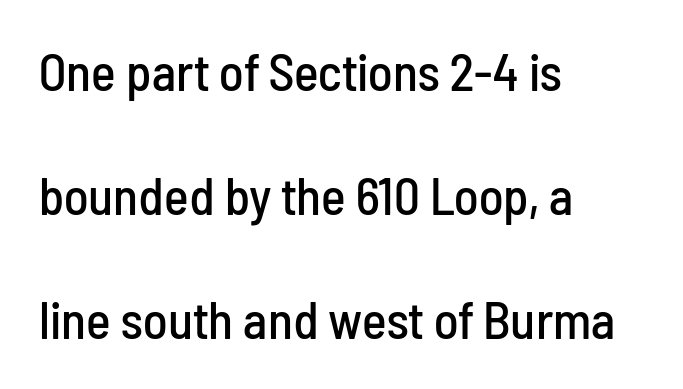
Q: Is the text italic (slanted)? A: No, it is upright.
Q: Is the typeface a serif or a sans-serif typeface? A: Sans-serif.
Q: Is the text underlined? A: No.
Q: How is the paragraph aligned? A: Left-aligned.
Q: Is the spacing between letters normal or unusually wide? A: Normal.
Q: Is the spacing between lines tight, normal or loose? A: Loose.
Q: Width (condensed, normal, or wide)? A: Condensed.
Q: Stroke contrast? A: Low.
Q: x-height? A: Medium.
Q: Monospaced? A: No.
